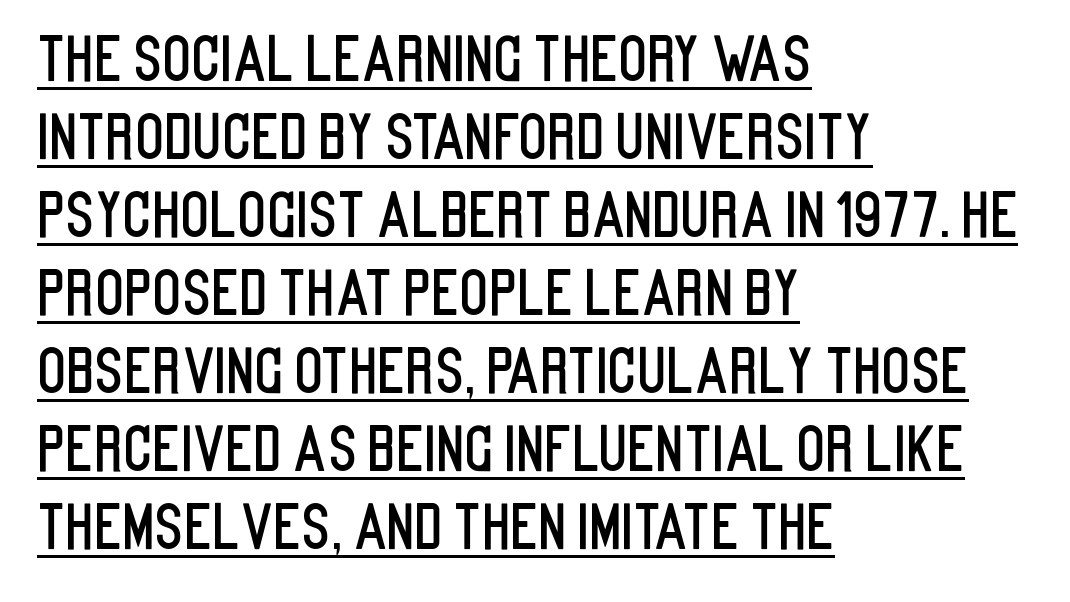
Note the varied advance widths — an 'i' is clearly narrower than an 'm'. The text block is weighted toward the left margin, trailing off unevenly rightward. Is there much room between lines? A standard amount, neither cramped nor airy. Tracking here is standard; glyphs follow each other at the usual distance. This is the regular roman posture of the typeface.
